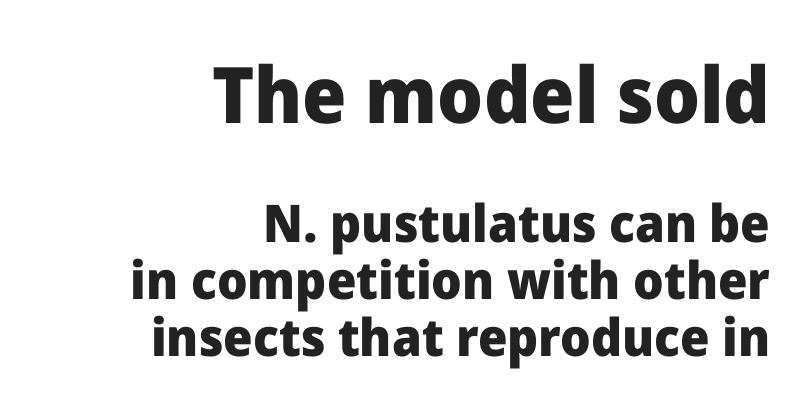
The image shows 78 px heavy sans-serif type, upright; set right-aligned, tight line spacing (1.09x), normal letter spacing, not underlined; the first (top) block is 1.5x larger; low stroke contrast and a medium x-height.
